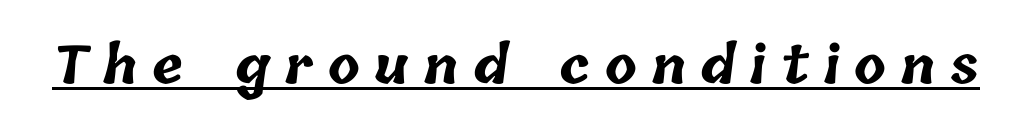
Q: Is the text bold? A: Yes.
Q: Is the text underlined? A: Yes.
Q: Is the spacing between letters normal or unusually wide? A: Unusually wide.
Q: Width (condensed, normal, or wide)? A: Normal.
Q: Stroke contrast? A: Low.
Q: x-height? A: Medium.
Q: Monospaced? A: No.
